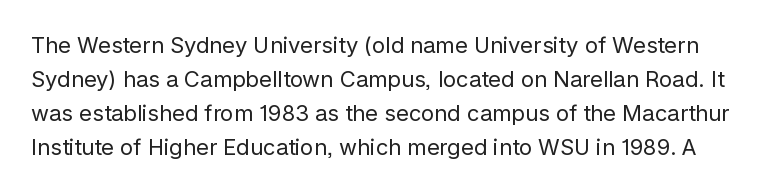
The letterforms sit shoulder to shoulder at normal distance. The string is rendered with underlining switched off. Posture: upright roman. The weight would be labelled regular, book, light, or lighter still.
